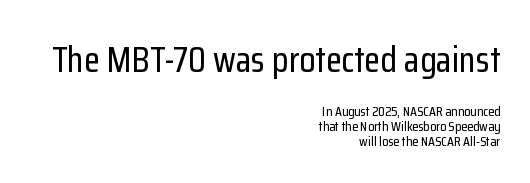
A clean baseline with only descenders dipping below it. The face used here is proportionally spaced, like ordinary book or web type. This sample uses plain, unmodified letter spacing. The text block is weighted toward the right margin, trailing off unevenly leftward. Observe the absence of serifs on each vertical stroke in this sample.
